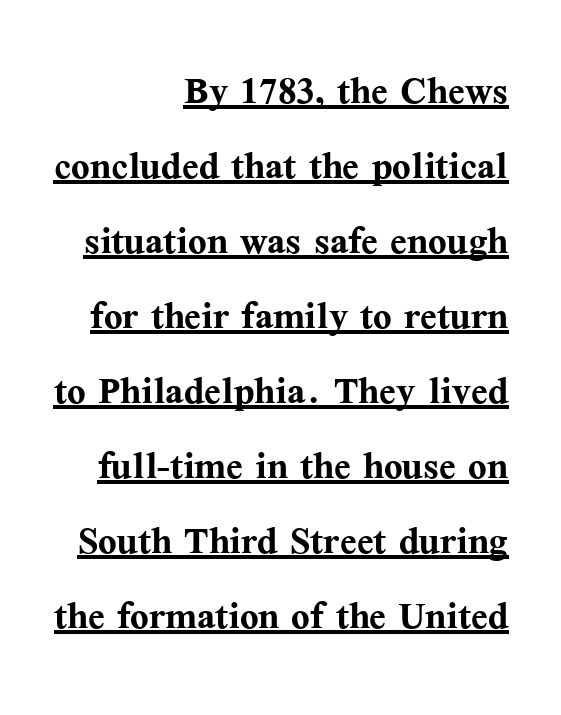
{"serif": "yes", "italic": "no", "bold": "yes", "weight": "semibold", "width": "normal", "stroke_contrast": "medium", "x_height": "medium", "monospaced": "no", "underline": "yes", "align": "right", "line_spacing": "normal", "line_spacing_ratio": 1.53, "letter_spacing": "normal", "letter_spacing_em": 0.0, "glyph_px": 49}
